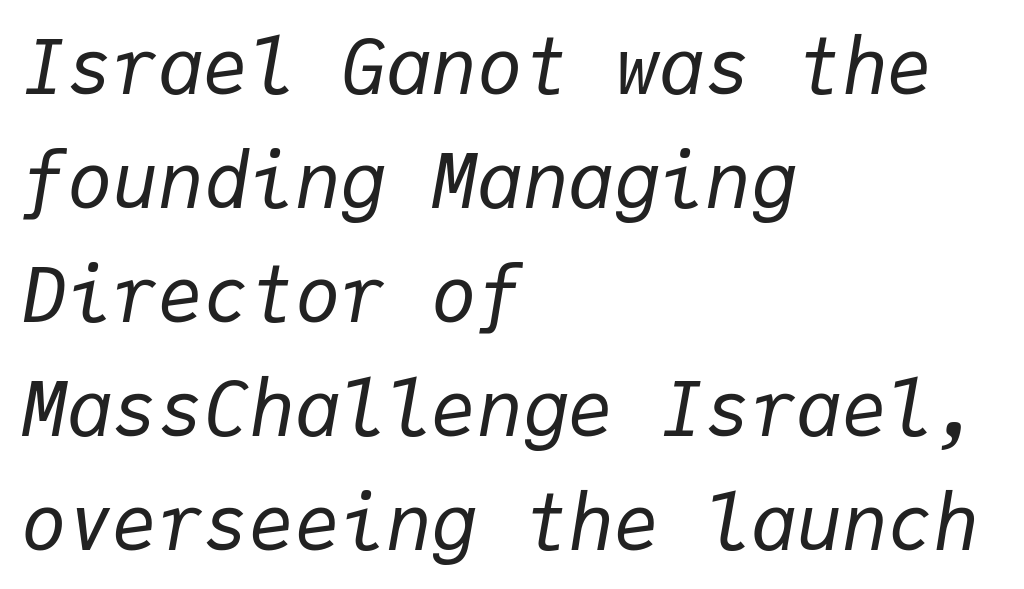
{"italic": "yes", "lean": "right", "slant_degrees": 9, "bold": "no", "weight": "regular", "width": "normal", "stroke_contrast": "low", "x_height": "medium", "monospaced": "yes", "underline": "no", "align": "left", "line_spacing": "normal", "line_spacing_ratio": 1.5, "letter_spacing": "normal", "letter_spacing_em": 0.0, "glyph_px": 76}
